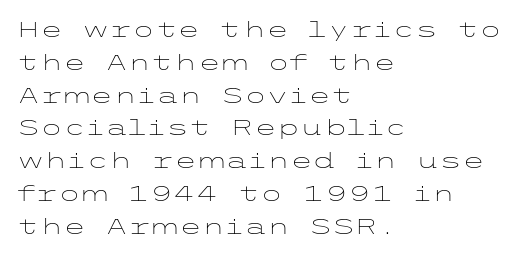
{"italic": "no", "bold": "no", "underline": "no", "align": "left", "line_spacing": "normal", "line_spacing_ratio": 1.56, "letter_spacing": "normal", "letter_spacing_em": 0.0, "glyph_px": 21}
